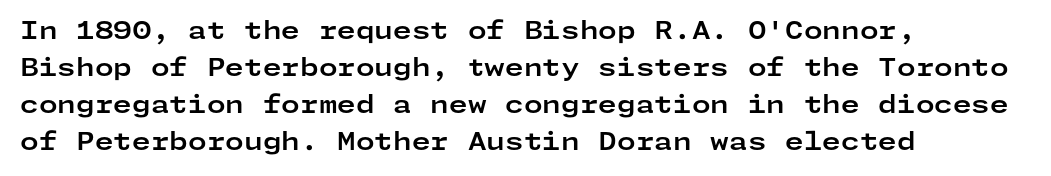
{"italic": "no", "bold": "yes", "underline": "no", "align": "left", "line_spacing": "normal", "line_spacing_ratio": 1.54, "letter_spacing": "normal", "letter_spacing_em": 0.0, "glyph_px": 24}
